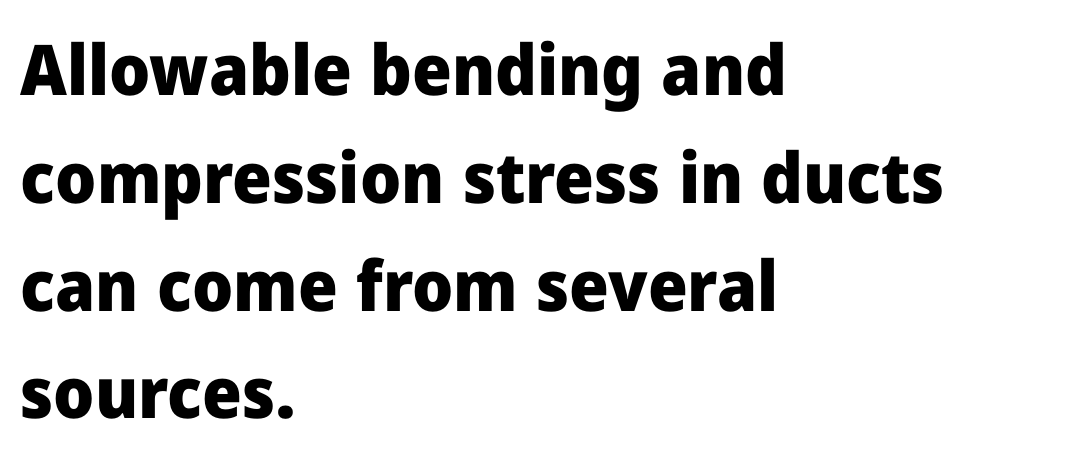
{"serif": "no", "italic": "no", "bold": "yes", "weight": "heavy", "width": "normal", "stroke_contrast": "low", "x_height": "medium", "monospaced": "no", "underline": "no", "align": "left", "line_spacing": "normal", "line_spacing_ratio": 1.54, "letter_spacing": "normal", "letter_spacing_em": 0.0, "glyph_px": 70}
